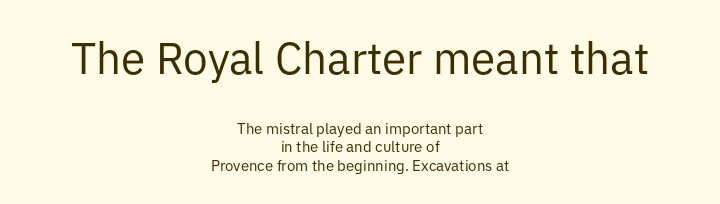
Q: Is the text bold? A: No.
Q: Is the text italic (slanted)? A: No, it is upright.
Q: Is the typeface a serif or a sans-serif typeface? A: Sans-serif.
Q: Is the text underlined? A: No.
Q: How is the paragraph aligned? A: Centered.
Q: Is the spacing between letters normal or unusually wide? A: Normal.
Q: Which block of text is set in a larger size, the first (top) or the second (bottom)? A: The first (top) one.
Q: Width (condensed, normal, or wide)? A: Normal.
Q: Stroke contrast? A: Low.
Q: x-height? A: Medium.
Q: Monospaced? A: No.
